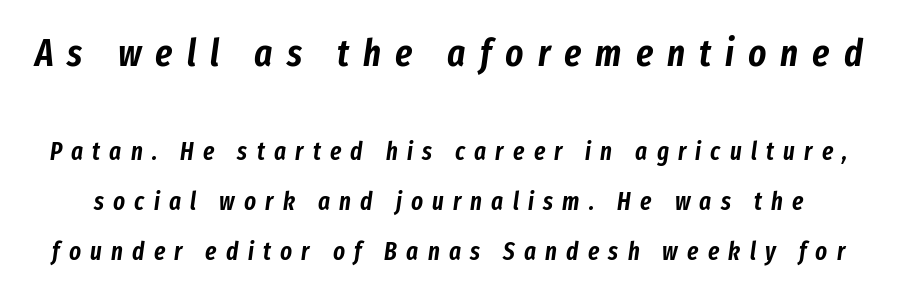
Q: Is the text italic (slanted)? A: Yes, it leans right by about 8 degrees.
Q: Is the text underlined? A: No.
Q: Is the spacing between letters normal or unusually wide? A: Unusually wide.
Q: Is the spacing between lines tight, normal or loose? A: Loose.
Q: Which block of text is set in a larger size, the first (top) or the second (bottom)? A: The first (top) one.
Q: Width (condensed, normal, or wide)? A: Condensed.
Q: Stroke contrast? A: Low.
Q: x-height? A: Medium.
Q: Monospaced? A: No.
